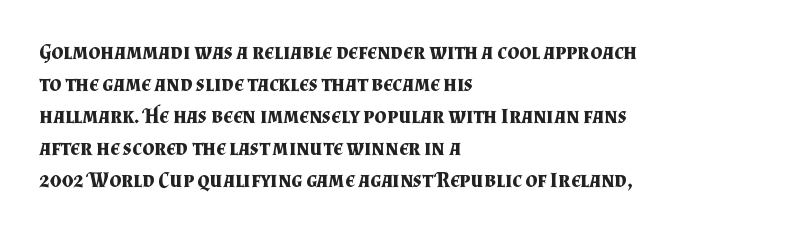
The image shows 21 px bold type, upright; set left-aligned, normal line spacing (1.52x), normal letter spacing, not underlined.
